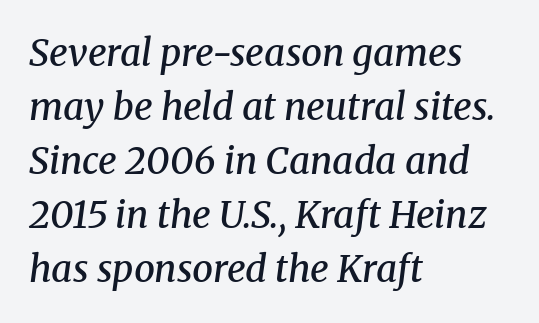
Q: Is the text bold? A: Semi-bold.
Q: Is the text italic (slanted)? A: Yes, it leans right by about 8 degrees.
Q: Is the typeface a serif or a sans-serif typeface? A: Serif.
Q: Is the text underlined? A: No.
Q: How is the paragraph aligned? A: Left-aligned.
Q: Is the spacing between letters normal or unusually wide? A: Normal.
Q: Is the spacing between lines tight, normal or loose? A: Normal.
Q: Width (condensed, normal, or wide)? A: Normal.
Q: Stroke contrast? A: Medium.
Q: x-height? A: Medium.
Q: Monospaced? A: No.
